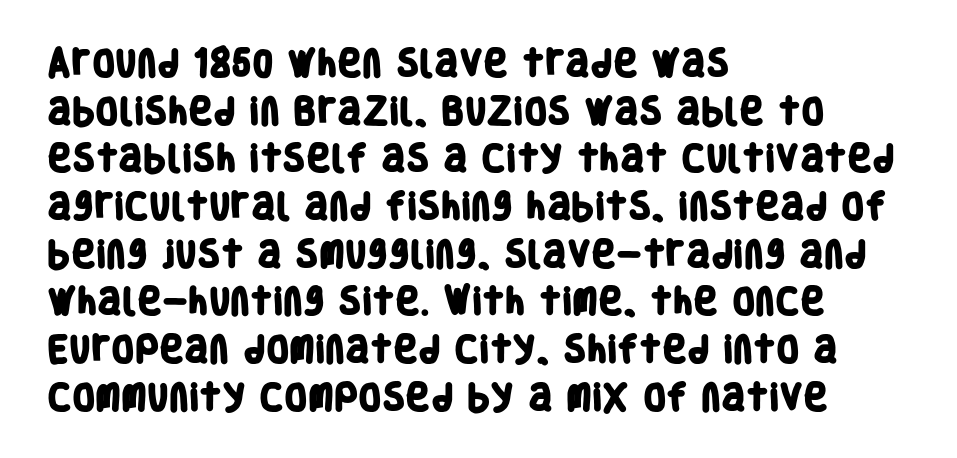
{"serif": "no", "bold": "yes", "weight": "heavy", "width": "condensed", "stroke_contrast": "low", "x_height": "large", "monospaced": "no", "underline": "no", "align": "left", "line_spacing": "normal", "line_spacing_ratio": 1.59, "letter_spacing": "normal", "letter_spacing_em": 0.0, "glyph_px": 30}
